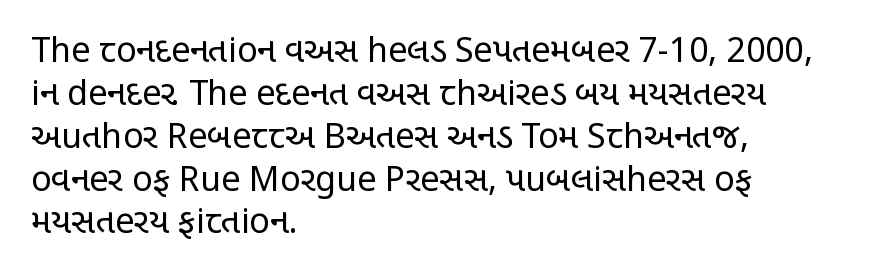
{"serif": "no", "italic": "no", "bold": "no", "weight": "regular", "width": "condensed", "stroke_contrast": "low", "x_height": "large", "monospaced": "no", "underline": "no", "align": "left", "line_spacing": "normal", "line_spacing_ratio": 1.26, "letter_spacing": "normal", "letter_spacing_em": 0.0, "glyph_px": 34}
